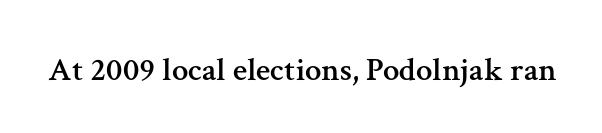
Q: Is the text italic (slanted)? A: No, it is upright.
Q: Is the typeface a serif or a sans-serif typeface? A: Serif.
Q: Is the text underlined? A: No.
Q: Is the spacing between letters normal or unusually wide? A: Normal.
Q: Width (condensed, normal, or wide)? A: Normal.
Q: Stroke contrast? A: Medium.
Q: x-height? A: Medium.
Q: Monospaced? A: No.
